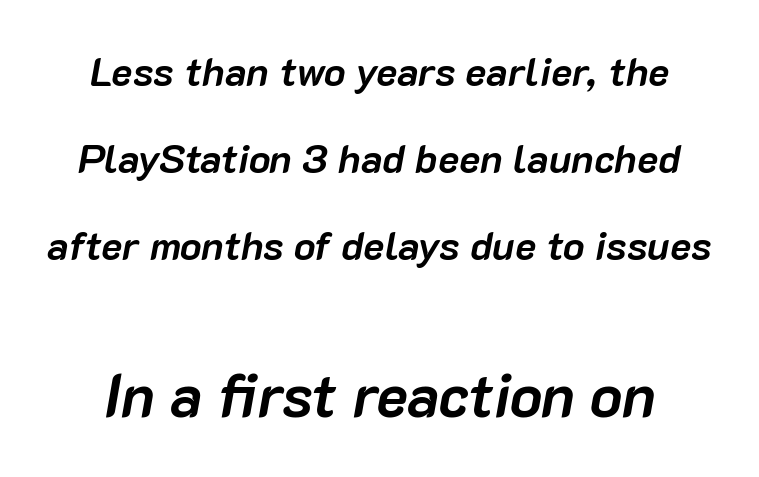
The image shows 60 px semibold type, italic (leaning right); set loose line spacing (2.18x), normal letter spacing, not underlined; the second (bottom) block is 1.5x larger; low stroke contrast and a medium x-height.
